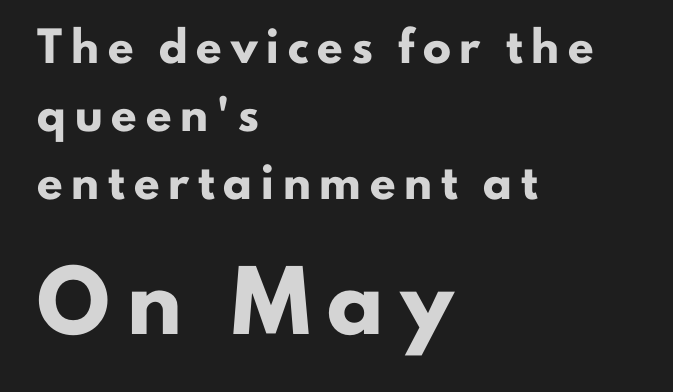
The image shows 55 px heavy sans-serif type, upright; set left-aligned, loose line spacing (2.42x), unusually wide letter spacing (+0.32 em), not underlined; the second (bottom) block is 1.96x larger; low stroke contrast and a small x-height.
